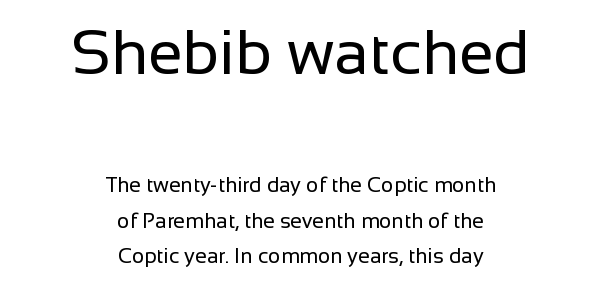
The image shows 63 px regular-weight sans-serif type, upright; set centered, normal line spacing (1.68x), normal letter spacing, not underlined; the first (top) block is 3.0x larger; low stroke contrast and a medium x-height.
